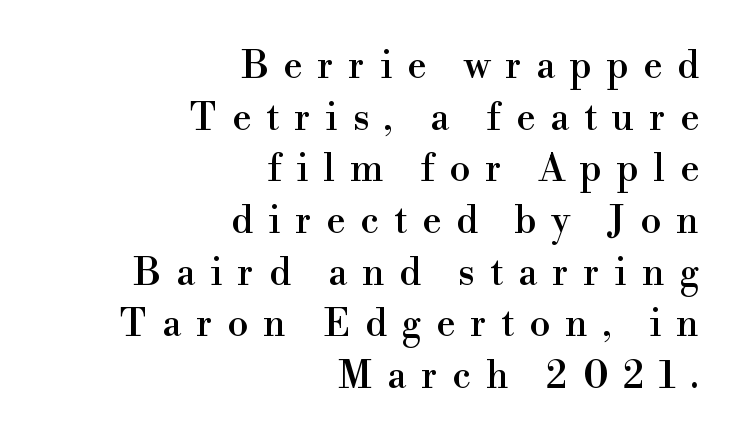
Q: Is the text italic (slanted)? A: No, it is upright.
Q: Is the typeface a serif or a sans-serif typeface? A: Serif.
Q: Is the text underlined? A: No.
Q: How is the paragraph aligned? A: Right-aligned.
Q: Is the spacing between letters normal or unusually wide? A: Unusually wide.
Q: Is the spacing between lines tight, normal or loose? A: Normal.
Q: Width (condensed, normal, or wide)? A: Normal.
Q: Stroke contrast? A: High.
Q: x-height? A: Small.
Q: Monospaced? A: No.
